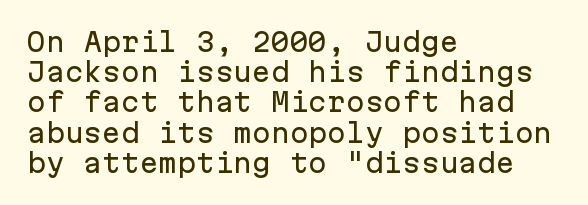
The image shows 25 px text type, upright; set left-aligned, line spacing 1.21x, normal letter spacing, not underlined.
